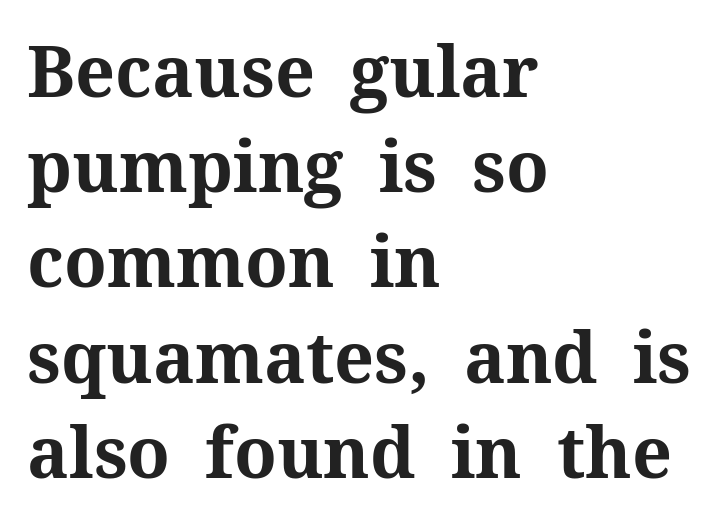
Q: Is the text bold? A: Yes.
Q: Is the text italic (slanted)? A: No, it is upright.
Q: Is the typeface a serif or a sans-serif typeface? A: Serif.
Q: Is the text underlined? A: No.
Q: How is the paragraph aligned? A: Left-aligned.
Q: Is the spacing between letters normal or unusually wide? A: Normal.
Q: Is the spacing between lines tight, normal or loose? A: Normal.
Q: Width (condensed, normal, or wide)? A: Normal.
Q: Stroke contrast? A: Medium.
Q: x-height? A: Medium.
Q: Monospaced? A: No.
